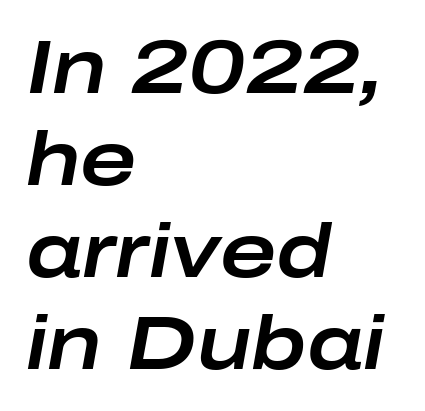
{"italic": "yes", "lean": "right", "slant_degrees": 10, "width": "wide", "stroke_contrast": "low", "x_height": "medium", "monospaced": "no", "underline": "no", "align": "left", "line_spacing_ratio": 1.21, "letter_spacing": "normal", "letter_spacing_em": 0.0, "glyph_px": 76}
